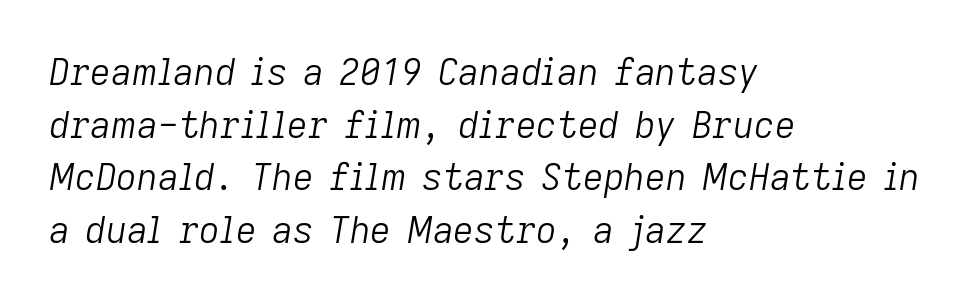
The image shows 36 px light type, italic (leaning right); set left-aligned, normal line spacing (1.46x), normal letter spacing, not underlined; low stroke contrast and a medium x-height.
